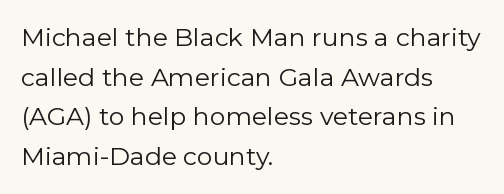
{"italic": "no", "bold": "no", "underline": "no", "align": "left", "line_spacing": "normal", "line_spacing_ratio": 1.59, "letter_spacing": "normal", "letter_spacing_em": 0.0, "glyph_px": 25}
